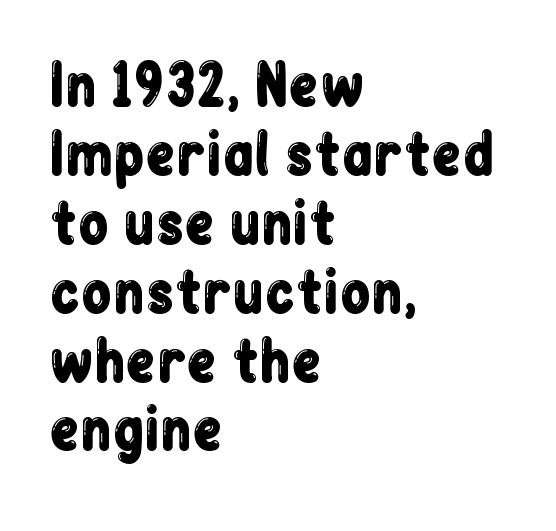
Underlining? Definitely not there. Every character sits straight up, as roman type does. Proportional: the letters do not fall into vertical columns. Each letter's strokes conclude bluntly, with no projecting serifs. Look at the tracking — it's just the regular setting, nothing added.
